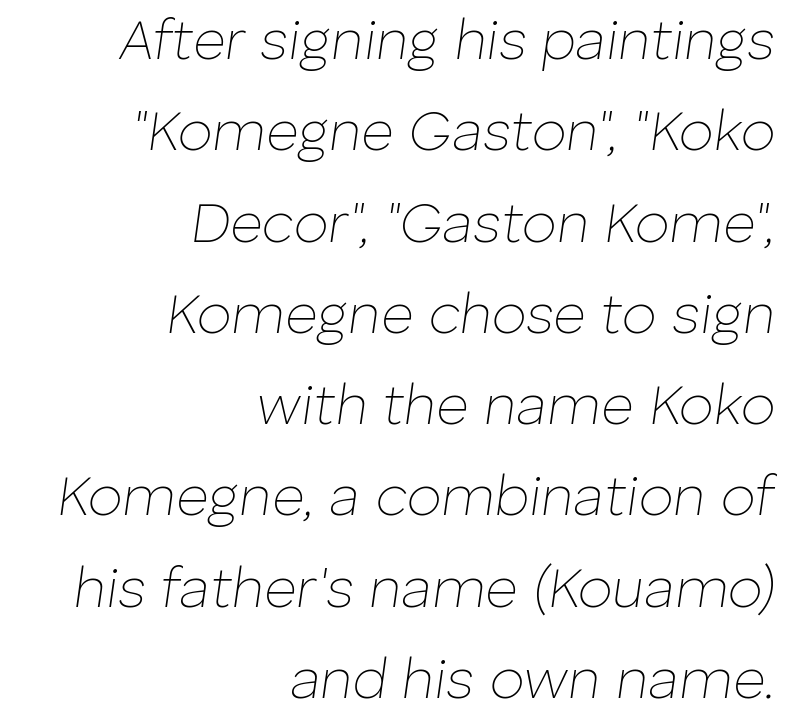
The image shows 56 px thin type, italic (leaning right); set right-aligned, normal line spacing (1.63x), normal letter spacing, not underlined; low stroke contrast and a medium x-height.
